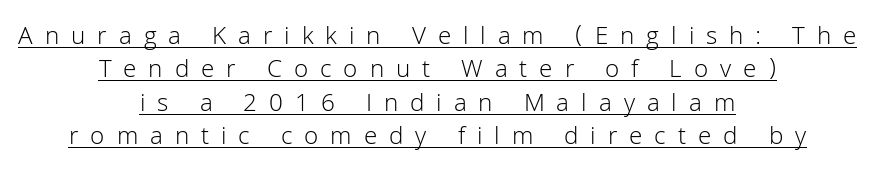
Every stem runs plumb, perpendicular to the baseline. Underlining? Definitely there. The lines in this sample share a center point and differ in where they start and stop. Characters follow at a spacing far wider than the type designer built in. Stroke mass is kept to a normal reading level or below. Baseline-to-baseline distance is the conventional proportion of letter height.
